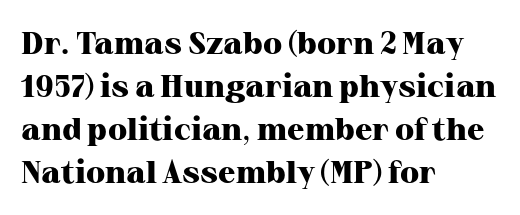
Q: Is the text bold? A: Yes.
Q: Is the text italic (slanted)? A: No, it is upright.
Q: Is the typeface a serif or a sans-serif typeface? A: Serif.
Q: Is the text underlined? A: No.
Q: How is the paragraph aligned? A: Left-aligned.
Q: Is the spacing between letters normal or unusually wide? A: Normal.
Q: Is the spacing between lines tight, normal or loose? A: Normal.
Q: Width (condensed, normal, or wide)? A: Normal.
Q: Stroke contrast? A: High.
Q: x-height? A: Medium.
Q: Monospaced? A: No.
